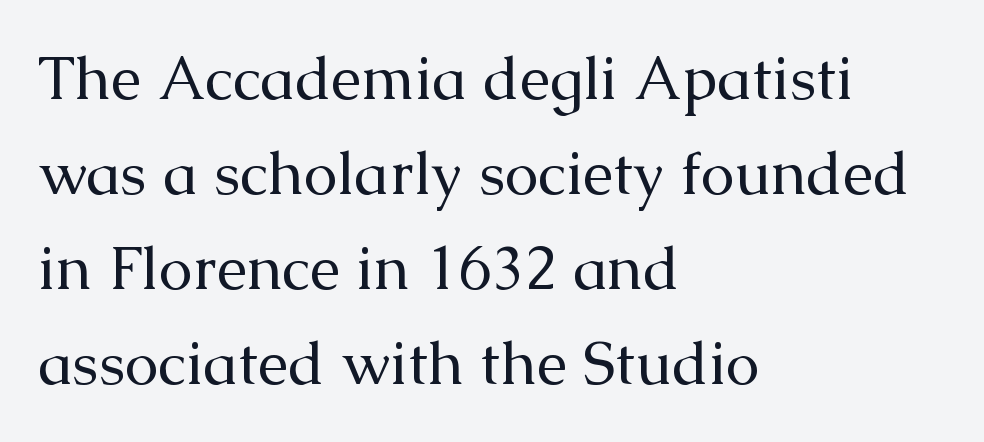
Quick note: not italic, upright. All the whitespace from short lines collects on the right. Inter-character spacing is left at the font's built-in metrics. The letterforms sit at book weight or below.
